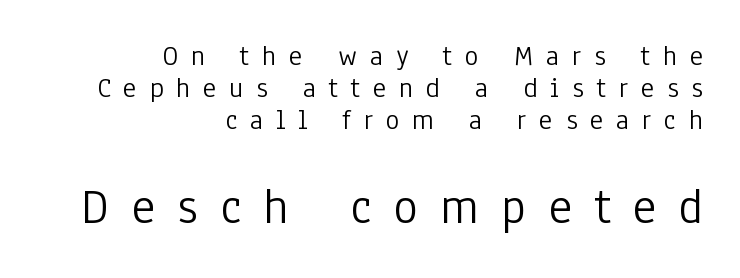
{"serif": "no", "italic": "no", "bold": "no", "weight": "light", "width": "condensed", "stroke_contrast": "low", "x_height": "medium", "monospaced": "no", "underline": "no", "align": "right", "line_spacing": "tight", "line_spacing_ratio": 1.1, "letter_spacing": "wide", "letter_spacing_em": 0.44, "larger_block": "second", "size_ratio": 1.76, "glyph_px": 51}
